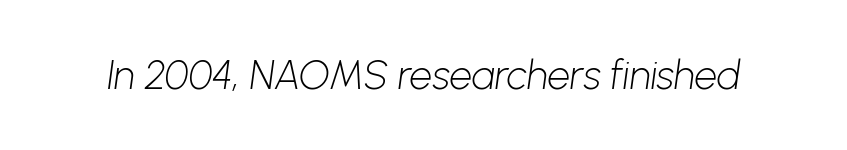
{"serif": "no", "bold": "no", "weight": "light", "width": "normal", "stroke_contrast": "low", "x_height": "medium", "monospaced": "no", "underline": "no", "letter_spacing": "normal", "letter_spacing_em": 0.0, "glyph_px": 40}
